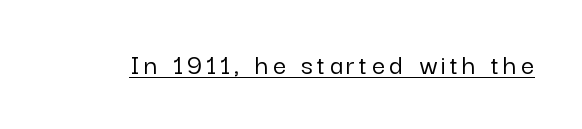
{"serif": "no", "italic": "no", "width": "normal", "stroke_contrast": "low", "x_height": "medium", "monospaced": "no", "underline": "yes", "glyph_px": 29}
